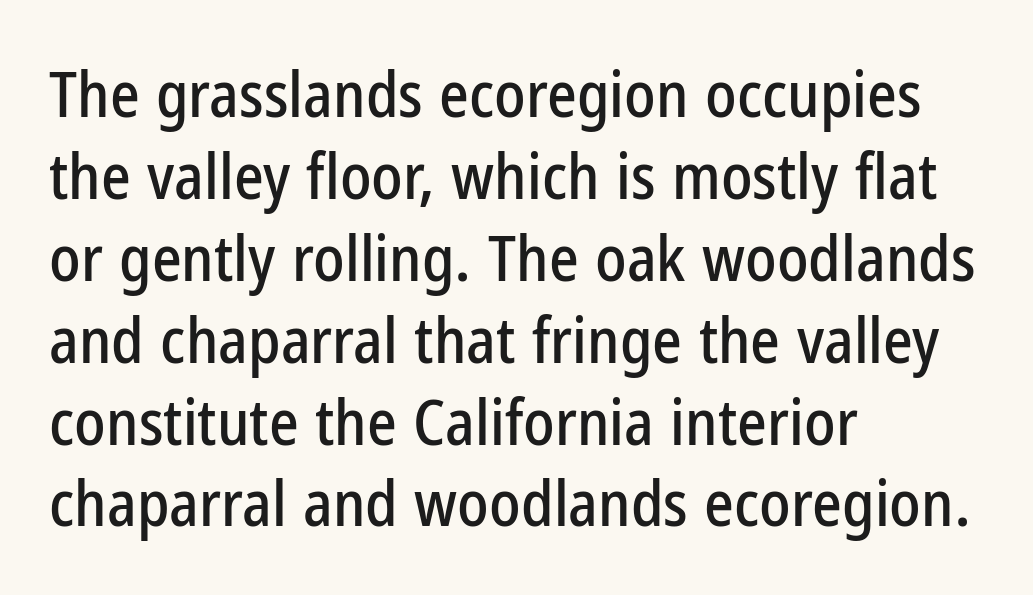
The image shows 63 px condensed sans-serif type, upright; set left-aligned, normal line spacing (1.3x), normal letter spacing, not underlined; low stroke contrast and a medium x-height.
